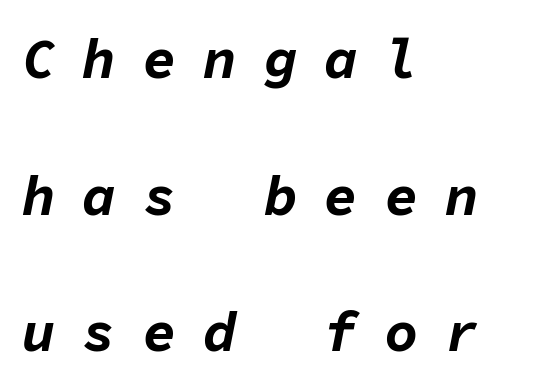
Each glyph is drawn with heavy, bold strokes. Reading down the column, the eye jumps a long way to each next line. The typesetter chose a ragged-right arrangement here. There is plenty of visible air inserted between adjacent glyphs. When letters slant like this, we call the style italic.
